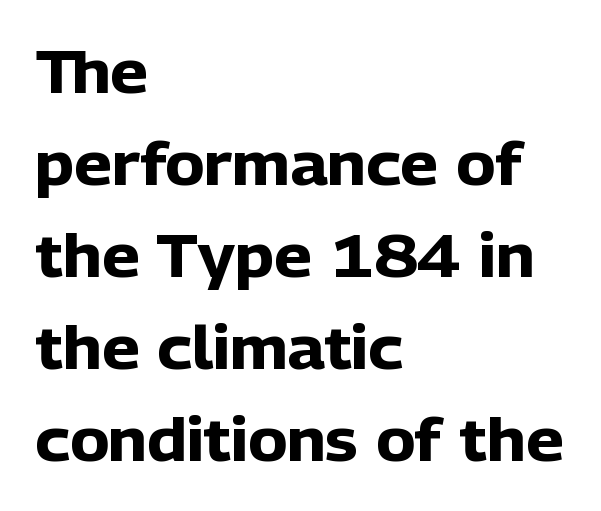
{"serif": "no", "italic": "no", "bold": "yes", "weight": "heavy", "width": "normal", "stroke_contrast": "low", "x_height": "medium", "monospaced": "no", "underline": "no", "align": "left", "line_spacing": "normal", "line_spacing_ratio": 1.56, "letter_spacing": "normal", "letter_spacing_em": 0.0, "glyph_px": 59}
